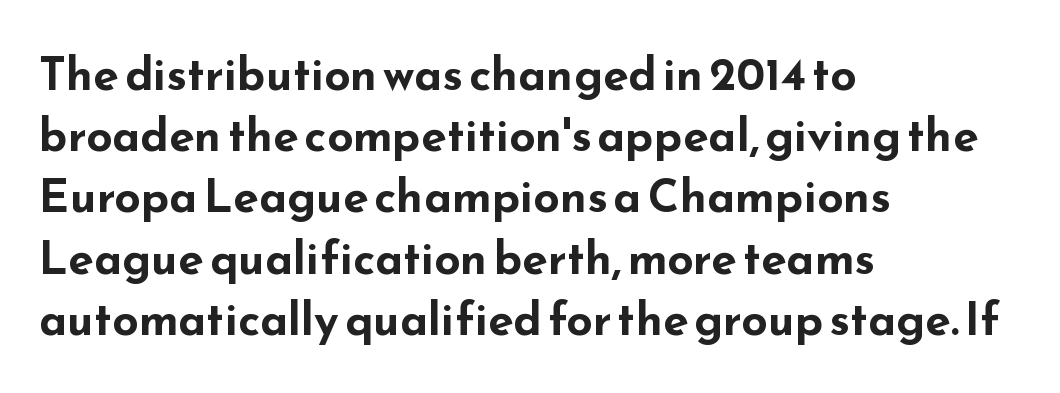
This is roman type, the default non-slanted kind. Bare-footed words on every line. Each word holds together tightly as a unit, with standard inter-letter gaps. Every row of glyphs begins at an identical x-position on the left. This sample has the flowing, uneven cadence of proportional lettering.
